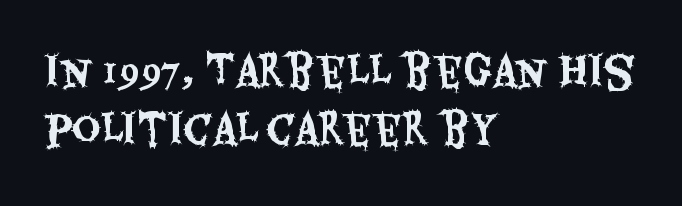
Q: Is the text italic (slanted)? A: No, it is upright.
Q: Is the typeface a serif or a sans-serif typeface? A: Sans-serif.
Q: Is the text underlined? A: No.
Q: How is the paragraph aligned? A: Left-aligned.
Q: Is the spacing between letters normal or unusually wide? A: Normal.
Q: Is the spacing between lines tight, normal or loose? A: Normal.
Q: Width (condensed, normal, or wide)? A: Condensed.
Q: Stroke contrast? A: Medium.
Q: x-height? A: Large.
Q: Monospaced? A: No.
